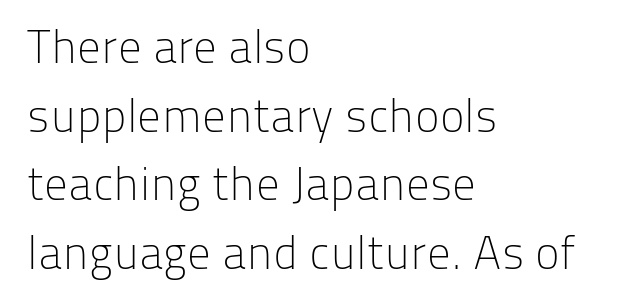
The image shows 47 px light sans-serif type, upright; set left-aligned, normal line spacing (1.46x), normal letter spacing, not underlined; low stroke contrast and a medium x-height.
